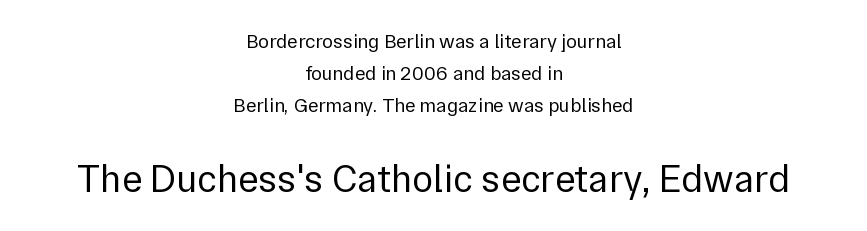
Q: Is the text bold? A: No.
Q: Is the text italic (slanted)? A: No, it is upright.
Q: Is the typeface a serif or a sans-serif typeface? A: Sans-serif.
Q: Is the text underlined? A: No.
Q: How is the paragraph aligned? A: Centered.
Q: Is the spacing between letters normal or unusually wide? A: Normal.
Q: Is the spacing between lines tight, normal or loose? A: Normal.
Q: Which block of text is set in a larger size, the first (top) or the second (bottom)? A: The second (bottom) one.
Q: Width (condensed, normal, or wide)? A: Normal.
Q: x-height? A: Medium.
Q: Monospaced? A: No.
